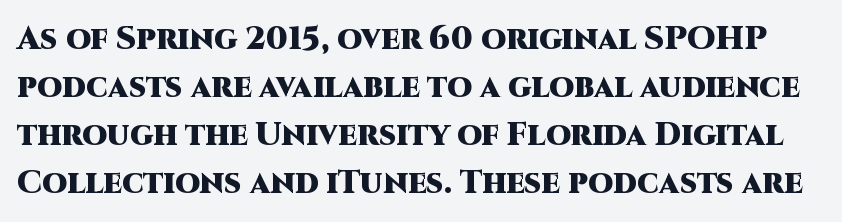
Q: Is the text bold? A: Yes.
Q: Is the text italic (slanted)? A: No, it is upright.
Q: Is the typeface a serif or a sans-serif typeface? A: Sans-serif.
Q: Is the text underlined? A: No.
Q: Is the spacing between letters normal or unusually wide? A: Normal.
Q: Is the spacing between lines tight, normal or loose? A: Normal.
Q: Width (condensed, normal, or wide)? A: Normal.
Q: Stroke contrast? A: High.
Q: x-height? A: Large.
Q: Monospaced? A: No.
